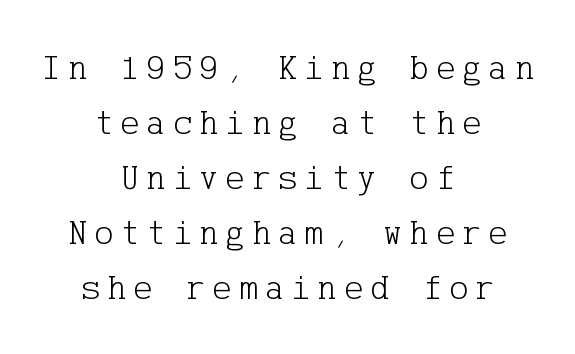
{"serif": "yes", "italic": "no", "bold": "no", "weight": "light", "width": "normal", "stroke_contrast": "low", "x_height": "medium", "underline": "no", "align": "center", "line_spacing": "normal", "line_spacing_ratio": 1.53, "letter_spacing": "wide", "letter_spacing_em": 0.2, "glyph_px": 36}
